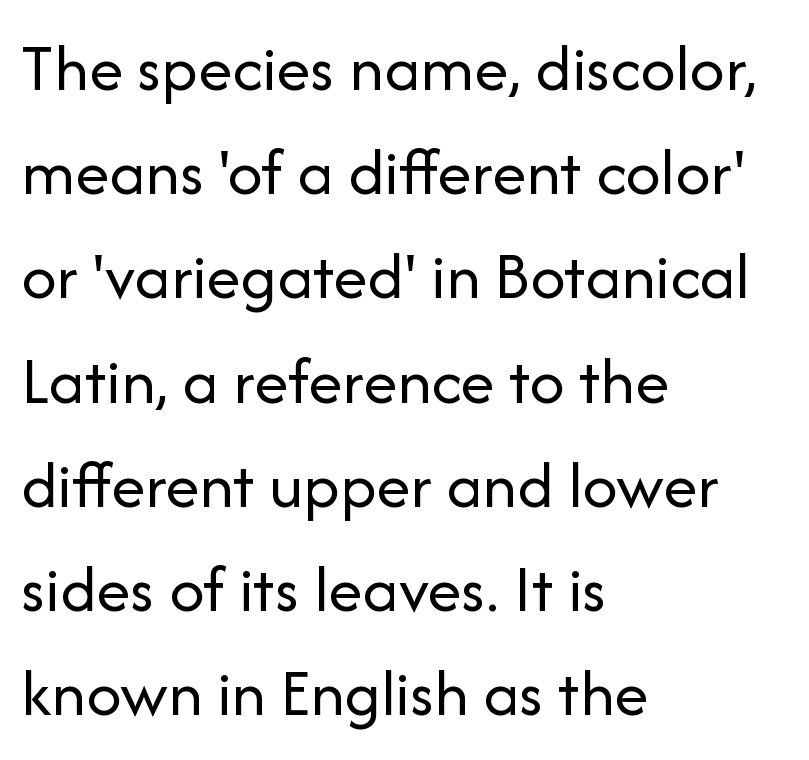
The image shows 69 px regular-weight sans-serif type, upright; set left-aligned, normal line spacing (1.51x), normal letter spacing, not underlined; low stroke contrast and a medium x-height.
